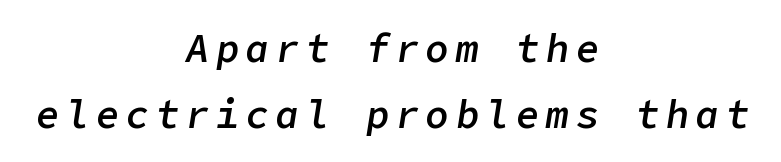
Q: Is the text bold? A: Semi-bold.
Q: Is the text italic (slanted)? A: Yes, it leans right by about 9 degrees.
Q: Is the text underlined? A: No.
Q: How is the paragraph aligned? A: Centered.
Q: Is the spacing between lines tight, normal or loose? A: Normal.
Q: Width (condensed, normal, or wide)? A: Normal.
Q: Stroke contrast? A: Low.
Q: x-height? A: Medium.
